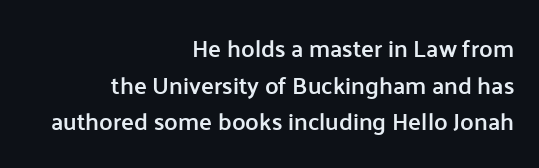
The image shows 24 px text type, upright; set right-aligned, normal line spacing (1.53x), normal letter spacing, not underlined.
